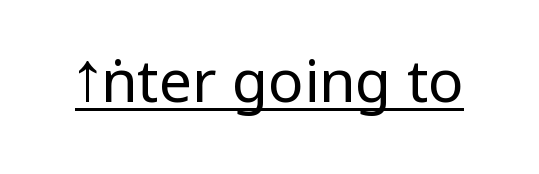
Looks like someone drew a line under every word here. On a weight scale, this lands at 450 or below. To sum up the face: it is a sans, with no serifs. Short note: letters normally spaced.
